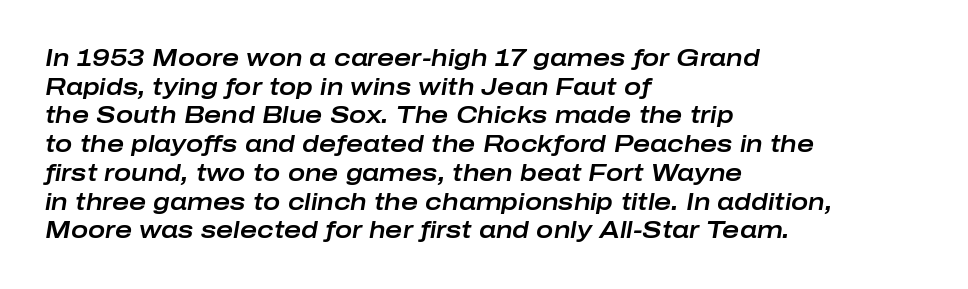
{"italic": "yes", "lean": "right", "slant_degrees": 10, "underline": "no", "align": "left", "line_spacing": "normal", "line_spacing_ratio": 1.25, "letter_spacing": "normal", "letter_spacing_em": 0.0, "glyph_px": 23}
